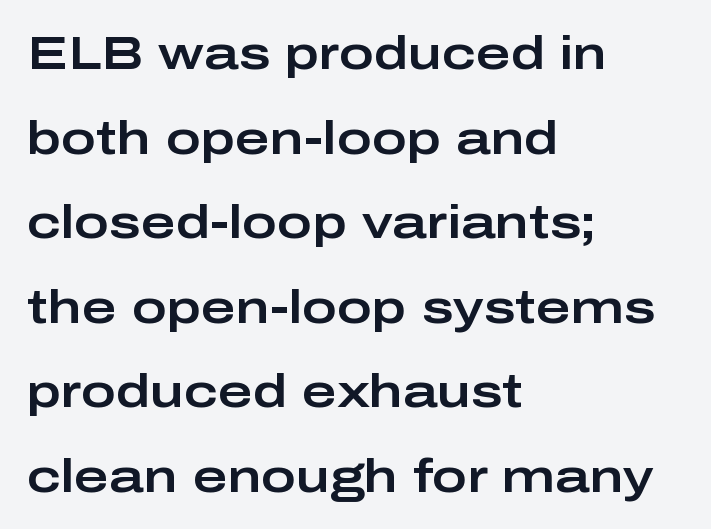
Q: Is the text italic (slanted)? A: No, it is upright.
Q: Is the typeface a serif or a sans-serif typeface? A: Sans-serif.
Q: Is the text underlined? A: No.
Q: How is the paragraph aligned? A: Left-aligned.
Q: Is the spacing between letters normal or unusually wide? A: Normal.
Q: Width (condensed, normal, or wide)? A: Wide.
Q: Stroke contrast? A: Low.
Q: x-height? A: Medium.
Q: Monospaced? A: No.
